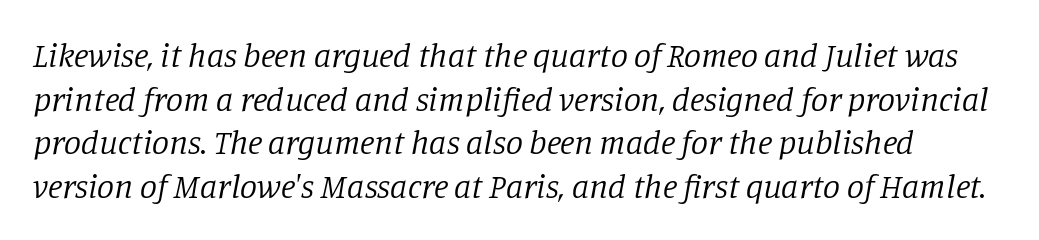
Q: Is the text bold? A: No.
Q: Is the text italic (slanted)? A: Yes, it leans right by about 11 degrees.
Q: Is the typeface a serif or a sans-serif typeface? A: Serif.
Q: Is the text underlined? A: No.
Q: Is the spacing between letters normal or unusually wide? A: Normal.
Q: Is the spacing between lines tight, normal or loose? A: Normal.
Q: Width (condensed, normal, or wide)? A: Normal.
Q: Stroke contrast? A: Low.
Q: x-height? A: Large.
Q: Monospaced? A: No.
